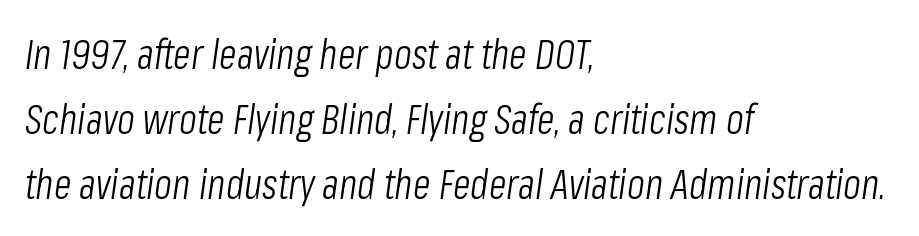
The image shows 41 px light, condensed type, italic (leaning right); set left-aligned, normal line spacing (1.58x), normal letter spacing, not underlined; low stroke contrast and a medium x-height.
